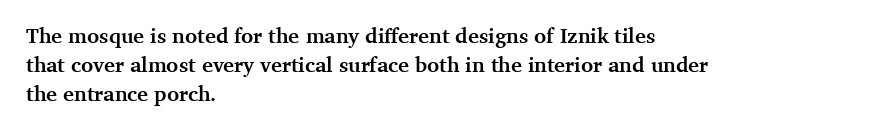
The lines are quadded left. These lines keep a tight, regular rhythm from letter to letter. The gap between lines stays unmarked. It's the straight-up-and-down kind of type. The rendering uses a moderate line-height, typical for paragraphs. Pretty heavy lettering here — definitely bold.
